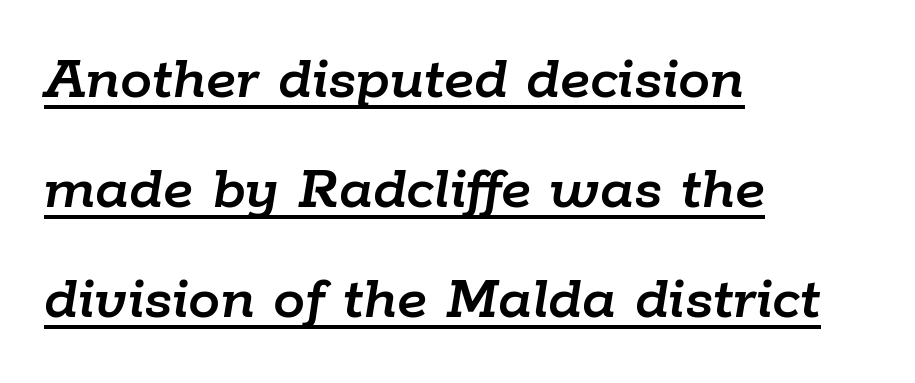
Q: Is the text italic (slanted)? A: Yes, it leans right by about 9 degrees.
Q: Is the text underlined? A: Yes.
Q: How is the paragraph aligned? A: Left-aligned.
Q: Is the spacing between letters normal or unusually wide? A: Normal.
Q: Width (condensed, normal, or wide)? A: Normal.
Q: Stroke contrast? A: Low.
Q: x-height? A: Medium.
Q: Monospaced? A: No.
